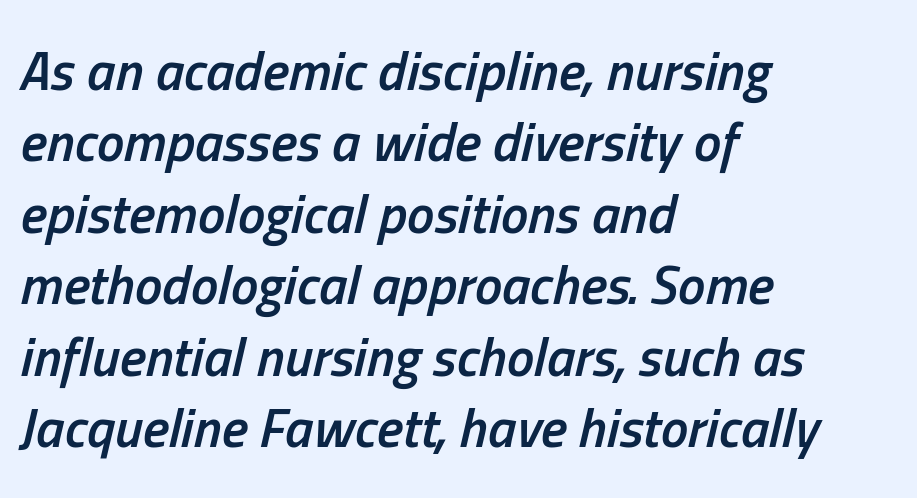
Q: Is the text bold? A: Semi-bold.
Q: Is the text italic (slanted)? A: Yes, it leans right by about 13 degrees.
Q: Is the text underlined? A: No.
Q: How is the paragraph aligned? A: Left-aligned.
Q: Is the spacing between letters normal or unusually wide? A: Normal.
Q: Is the spacing between lines tight, normal or loose? A: Normal.
Q: Width (condensed, normal, or wide)? A: Condensed.
Q: Stroke contrast? A: Low.
Q: x-height? A: Medium.
Q: Monospaced? A: No.
